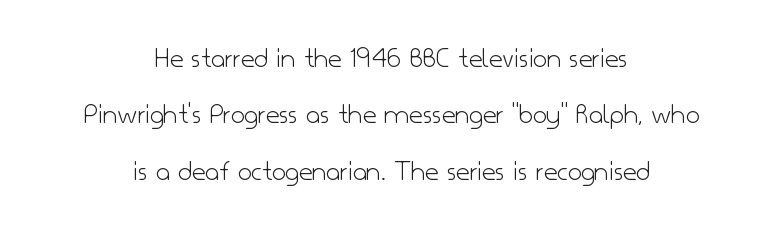
The line texture is even and compact thanks to regular tracking. The glyphs are unaccompanied by any horizontal stroke below them. Look at the bottom of the vertical strokes: they stop flat, with no serifs. Line starts and ends both wander, symmetrically. Think of a printed novel: that variable character pitch is what you see here.
